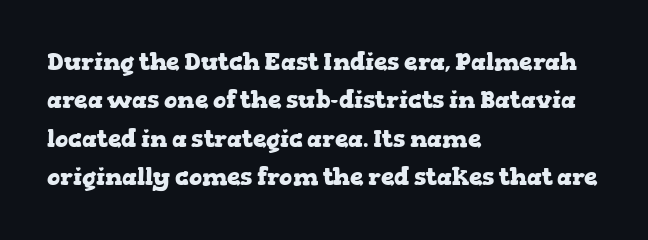
{"italic": "no", "bold": "yes", "underline": "no", "align": "left", "line_spacing": "normal", "line_spacing_ratio": 1.6, "letter_spacing": "normal", "letter_spacing_em": 0.0, "glyph_px": 24}
